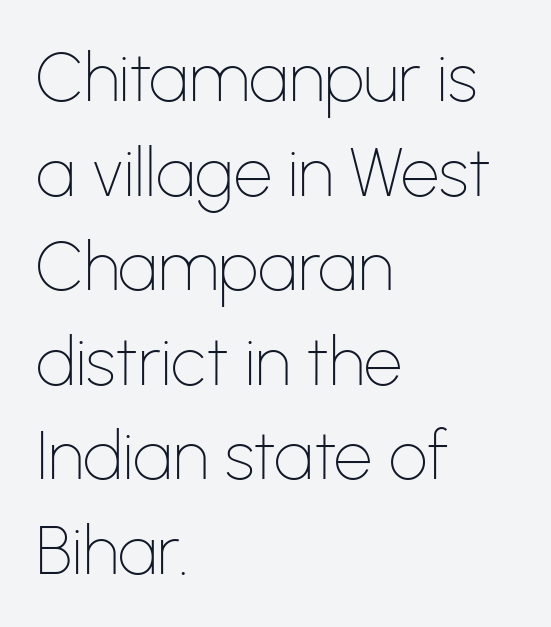
Q: Is the text bold? A: No.
Q: Is the text italic (slanted)? A: No, it is upright.
Q: Is the typeface a serif or a sans-serif typeface? A: Sans-serif.
Q: Is the text underlined? A: No.
Q: How is the paragraph aligned? A: Left-aligned.
Q: Is the spacing between letters normal or unusually wide? A: Normal.
Q: Is the spacing between lines tight, normal or loose? A: Normal.
Q: Width (condensed, normal, or wide)? A: Normal.
Q: Stroke contrast? A: Low.
Q: x-height? A: Medium.
Q: Monospaced? A: No.
